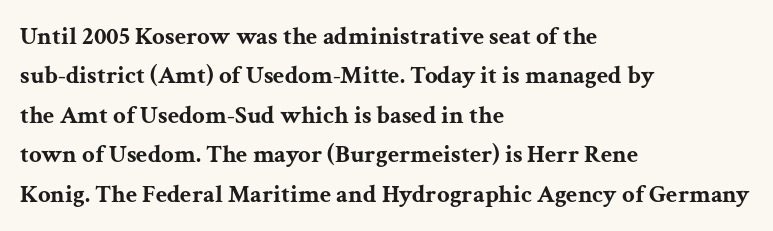
The image shows 25 px bold type, upright; set left-aligned, normal line spacing (1.58x), normal letter spacing, not underlined.
